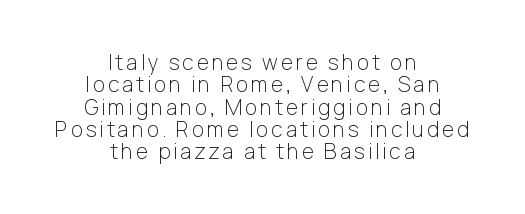
The image shows 21 px text type, upright; set centered, tight line spacing (1.06x), not underlined.
